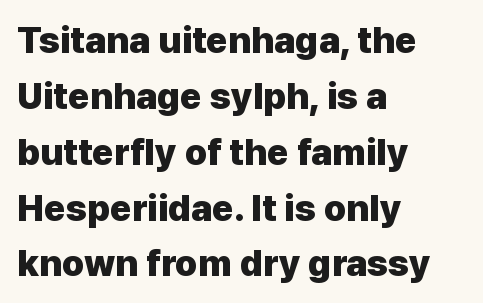
Q: Is the text bold? A: Yes.
Q: Is the text italic (slanted)? A: No, it is upright.
Q: Is the typeface a serif or a sans-serif typeface? A: Sans-serif.
Q: Is the text underlined? A: No.
Q: How is the paragraph aligned? A: Left-aligned.
Q: Is the spacing between letters normal or unusually wide? A: Normal.
Q: Is the spacing between lines tight, normal or loose? A: Normal.
Q: Width (condensed, normal, or wide)? A: Normal.
Q: Stroke contrast? A: Low.
Q: x-height? A: Medium.
Q: Monospaced? A: No.
